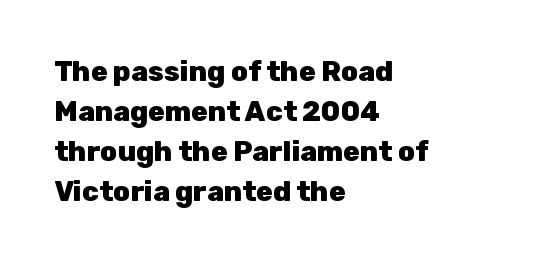
Vertical spacing — default. Regarding serifs, this sample does without them. The letterforms sit shoulder to shoulder at normal distance. Every letter is thick-stroked: bold, no question. In CSS terms this would be text-align: left. The space beneath each line is pristine and unruled.
